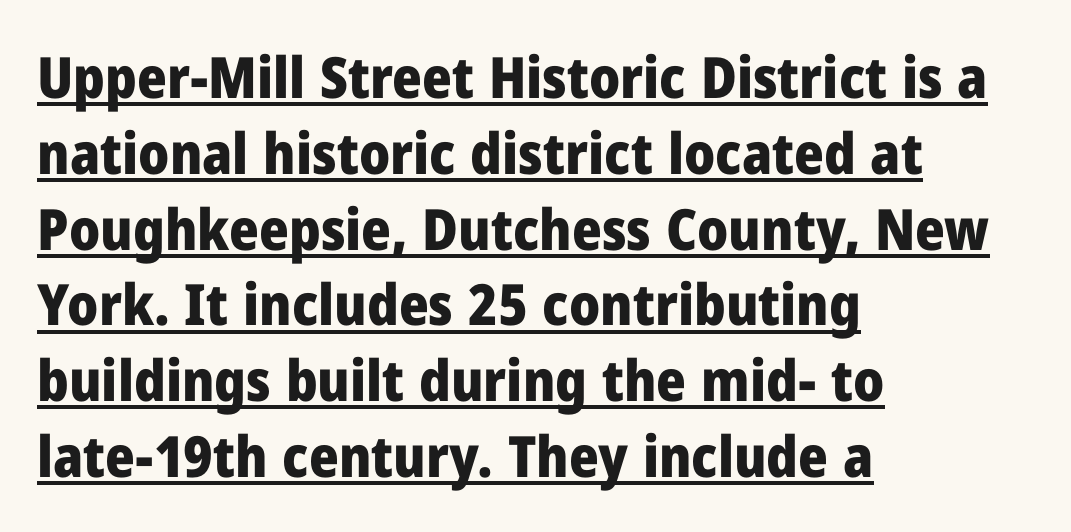
{"serif": "no", "italic": "no", "bold": "yes", "weight": "heavy", "width": "normal", "stroke_contrast": "low", "x_height": "medium", "monospaced": "no", "underline": "yes", "align": "left", "line_spacing": "normal", "line_spacing_ratio": 1.33, "letter_spacing": "normal", "letter_spacing_em": 0.0, "glyph_px": 57}
